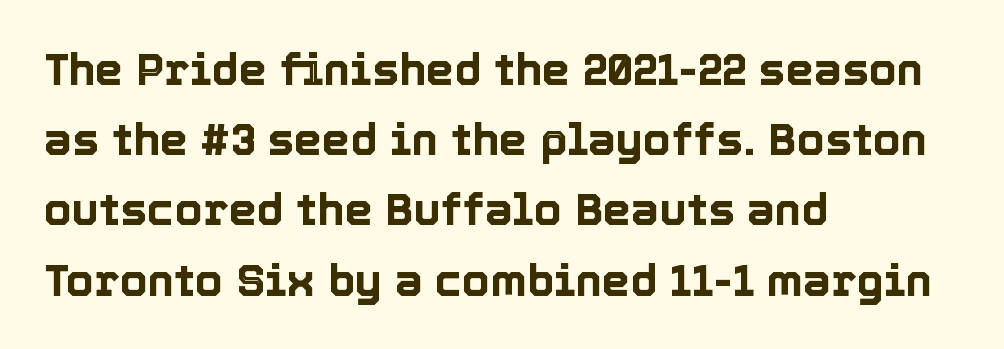
The image shows 45 px text type, upright; set left-aligned, normal line spacing (1.56x), normal letter spacing, not underlined; a medium x-height.
